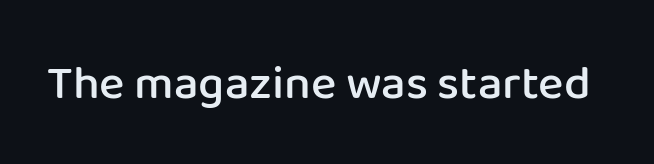
The letters advance in unequal steps, a hallmark of proportional type. Unlike a traditional serif, this face leaves its strokes unadorned. The letterforms sit shoulder to shoulder at normal distance. This is moderately heavy type, rendered in semibold. Plain, unruled lines of type.
